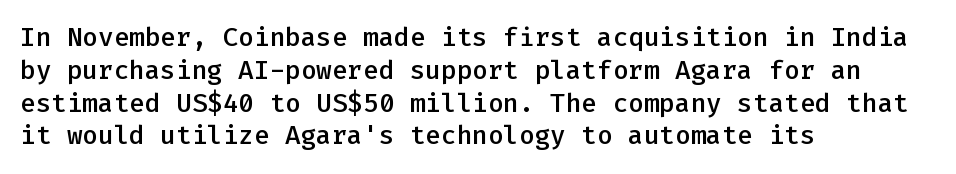
Q: Is the text bold? A: Semi-bold.
Q: Is the text italic (slanted)? A: No, it is upright.
Q: Is the text underlined? A: No.
Q: How is the paragraph aligned? A: Left-aligned.
Q: Is the spacing between letters normal or unusually wide? A: Normal.
Q: Is the spacing between lines tight, normal or loose? A: Normal.
